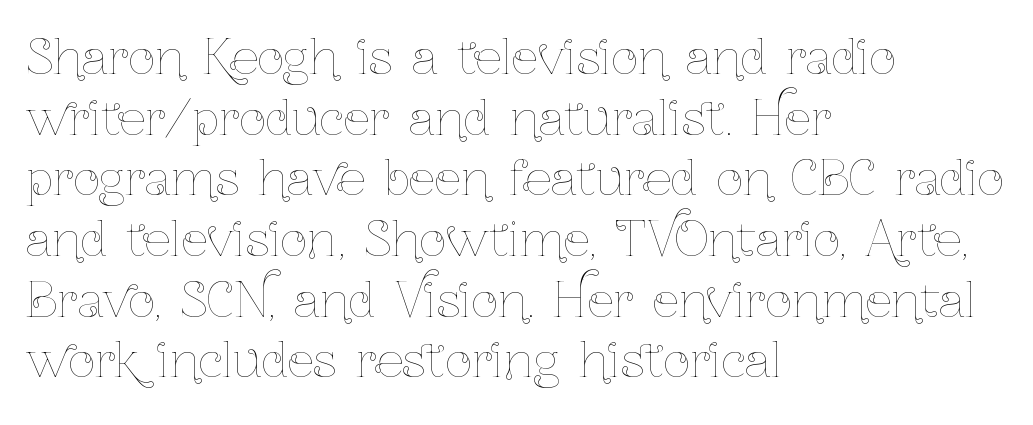
{"italic": "no", "bold": "no", "weight": "thin", "width": "condensed", "stroke_contrast": "low", "x_height": "medium", "monospaced": "no", "underline": "no", "align": "left", "line_spacing": "normal", "line_spacing_ratio": 1.29, "letter_spacing": "normal", "letter_spacing_em": 0.0, "glyph_px": 47}
